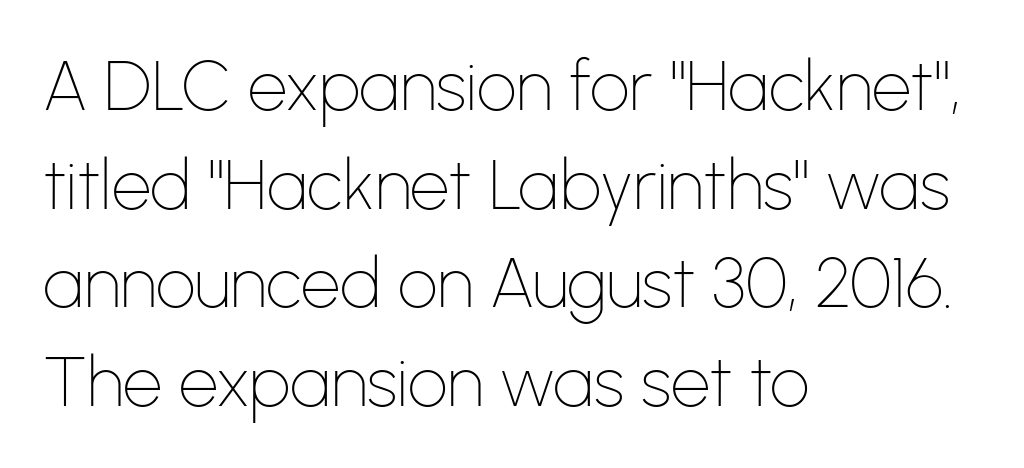
What kind of face is this? One without serifs — a sans. Letters rest on an invisible, unmarked baseline. Is the block centered? No — it sits flush against the left margin. Compared with typical body copy, the letter spacing here is the same. The line-height multiplier appears to be the usual default.
